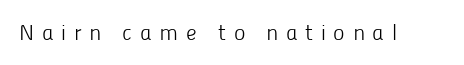
{"italic": "no", "bold": "no", "underline": "no", "letter_spacing": "wide", "letter_spacing_em": 0.35, "glyph_px": 22}
